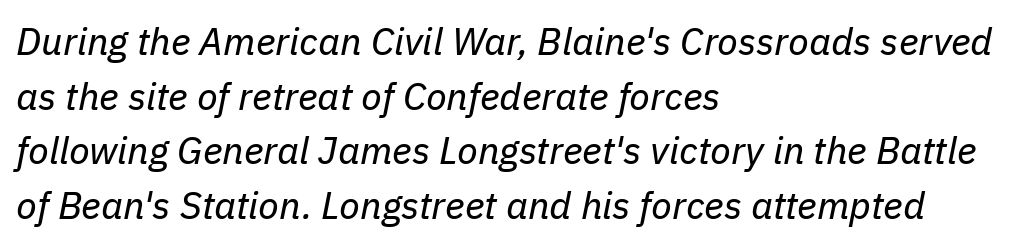
{"italic": "yes", "lean": "right", "slant_degrees": 11, "bold": "no", "weight": "regular", "width": "normal", "stroke_contrast": "low", "x_height": "medium", "monospaced": "no", "underline": "no", "align": "left", "line_spacing": "normal", "line_spacing_ratio": 1.44, "letter_spacing": "normal", "letter_spacing_em": 0.0, "glyph_px": 38}
